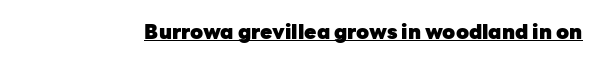
Weight: bold. Is the letter spacing exaggerated? No — it looks like the ordinary default. In designer terms, the underline attribute is active on this setting. A roman cut, with each character standing at attention.
